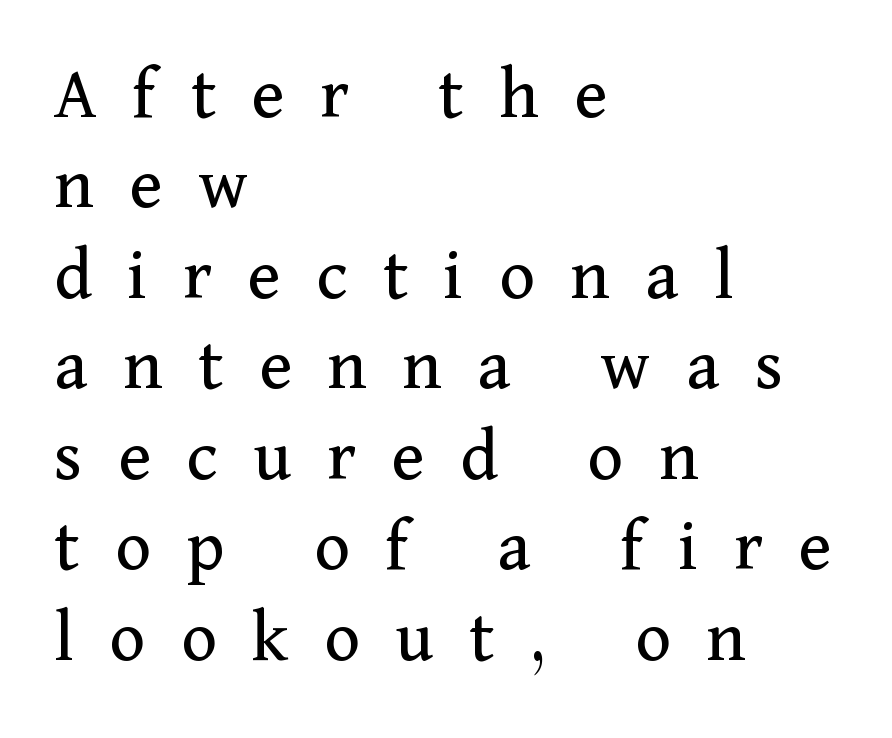
Q: Is the text bold? A: No.
Q: Is the text italic (slanted)? A: No, it is upright.
Q: Is the typeface a serif or a sans-serif typeface? A: Serif.
Q: Is the text underlined? A: No.
Q: How is the paragraph aligned? A: Left-aligned.
Q: Is the spacing between letters normal or unusually wide? A: Unusually wide.
Q: Width (condensed, normal, or wide)? A: Normal.
Q: Stroke contrast? A: Medium.
Q: x-height? A: Medium.
Q: Monospaced? A: No.
